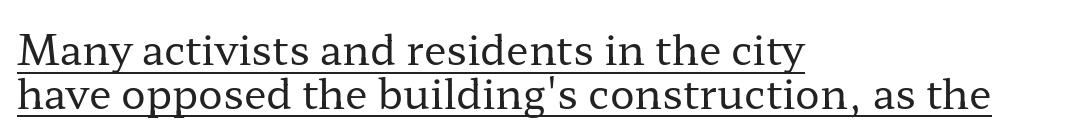
The image shows 41 px regular-weight, wide serif type, upright; set left-aligned, tight line spacing (1.07x), normal letter spacing, underlined; low stroke contrast and a medium x-height.
